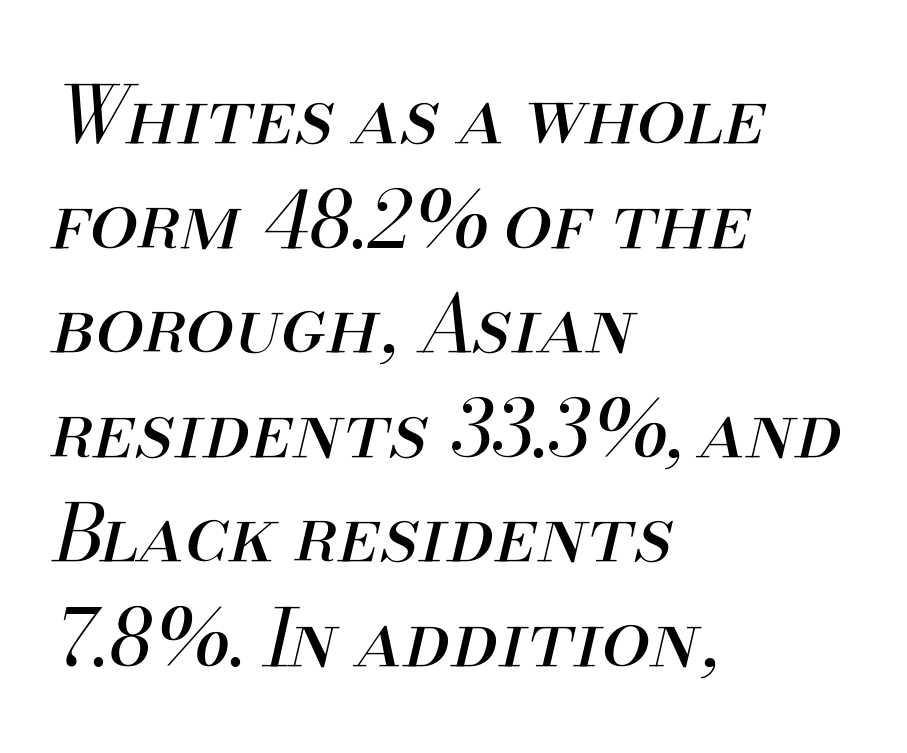
The image shows 78 px regular-weight type, italic (leaning right); set left-aligned, normal line spacing (1.34x), normal letter spacing, not underlined; medium stroke contrast and a small x-height.
